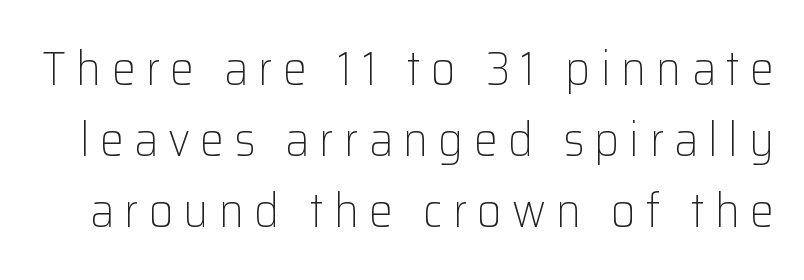
The image shows 48 px light sans-serif type, upright; set normal line spacing (1.48x), unusually wide letter spacing (+0.21 em), not underlined; low stroke contrast and a medium x-height.
